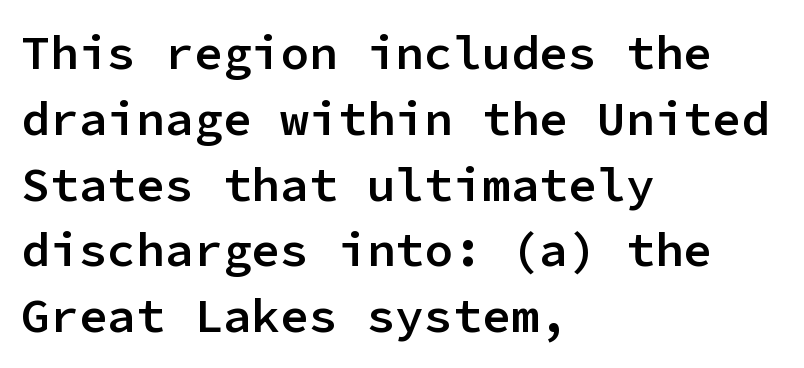
Letterform terminals end flat and unadorned throughout the passage. Words appear dense and cohesive because spacing is normal. The rendering uses typewriter-style spacing with identical character cells. The setting favours the left margin, as ordinary paragraphs usually do.
